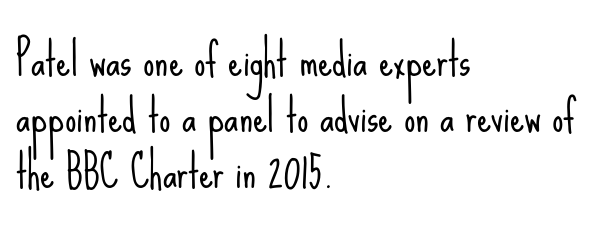
{"serif": "no", "italic": "no", "bold": "no", "weight": "light", "width": "condensed", "stroke_contrast": "low", "x_height": "small", "monospaced": "no", "underline": "no", "align": "left", "line_spacing": "normal", "line_spacing_ratio": 1.25, "letter_spacing": "normal", "letter_spacing_em": 0.0, "glyph_px": 45}
